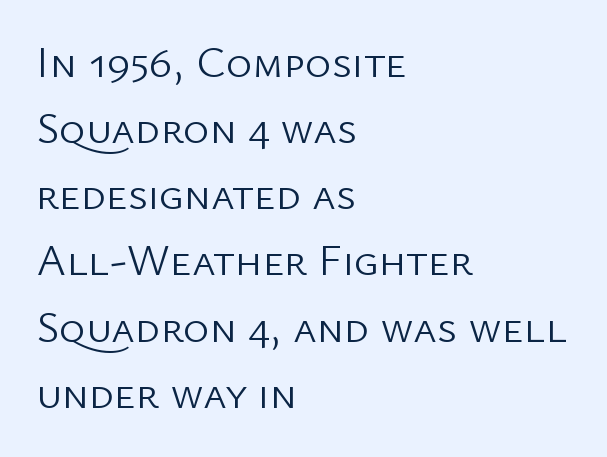
{"serif": "no", "italic": "no", "bold": "no", "weight": "light", "width": "normal", "stroke_contrast": "low", "x_height": "medium", "monospaced": "no", "underline": "no", "align": "left", "line_spacing": "normal", "line_spacing_ratio": 1.47, "letter_spacing": "normal", "letter_spacing_em": 0.0, "glyph_px": 45}
